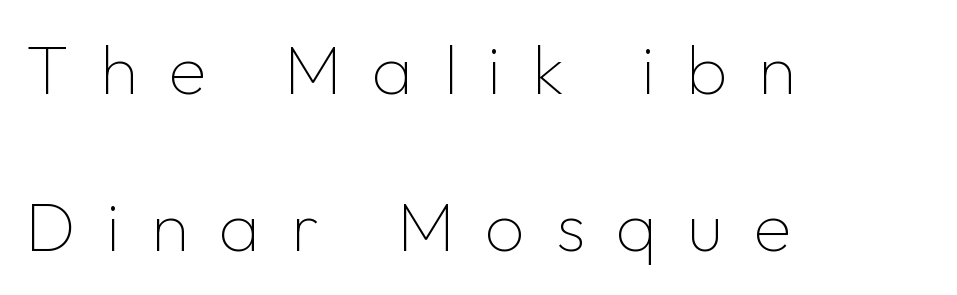
Q: Is the text bold? A: No.
Q: Is the text italic (slanted)? A: No, it is upright.
Q: Is the typeface a serif or a sans-serif typeface? A: Sans-serif.
Q: Is the text underlined? A: No.
Q: How is the paragraph aligned? A: Left-aligned.
Q: Is the spacing between letters normal or unusually wide? A: Unusually wide.
Q: Is the spacing between lines tight, normal or loose? A: Loose.
Q: Width (condensed, normal, or wide)? A: Normal.
Q: Stroke contrast? A: Low.
Q: x-height? A: Medium.
Q: Monospaced? A: No.
